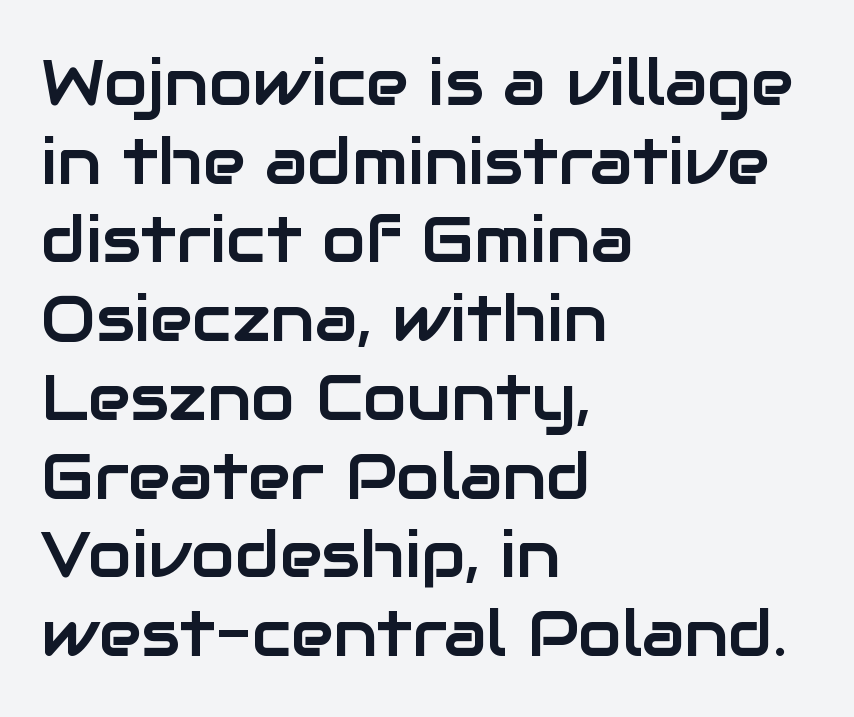
The image shows 64 px sans-serif type, upright; set left-aligned, line spacing 1.23x, normal letter spacing, not underlined; low stroke contrast and a medium x-height.
